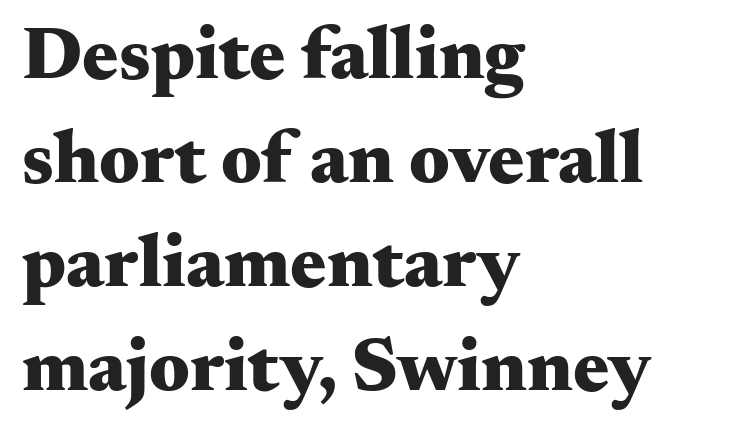
Q: Is the text bold? A: Yes.
Q: Is the text italic (slanted)? A: No, it is upright.
Q: Is the typeface a serif or a sans-serif typeface? A: Serif.
Q: Is the text underlined? A: No.
Q: How is the paragraph aligned? A: Left-aligned.
Q: Is the spacing between letters normal or unusually wide? A: Normal.
Q: Is the spacing between lines tight, normal or loose? A: Normal.
Q: Width (condensed, normal, or wide)? A: Wide.
Q: Stroke contrast? A: Medium.
Q: x-height? A: Small.
Q: Monospaced? A: No.
